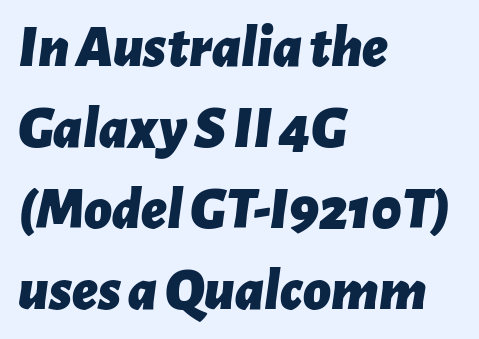
Q: Is the text bold? A: Yes.
Q: Is the text italic (slanted)? A: Yes, it leans right by about 7 degrees.
Q: Is the text underlined? A: No.
Q: How is the paragraph aligned? A: Left-aligned.
Q: Is the spacing between letters normal or unusually wide? A: Normal.
Q: Is the spacing between lines tight, normal or loose? A: Normal.
Q: Width (condensed, normal, or wide)? A: Normal.
Q: Stroke contrast? A: Low.
Q: x-height? A: Medium.
Q: Monospaced? A: No.
